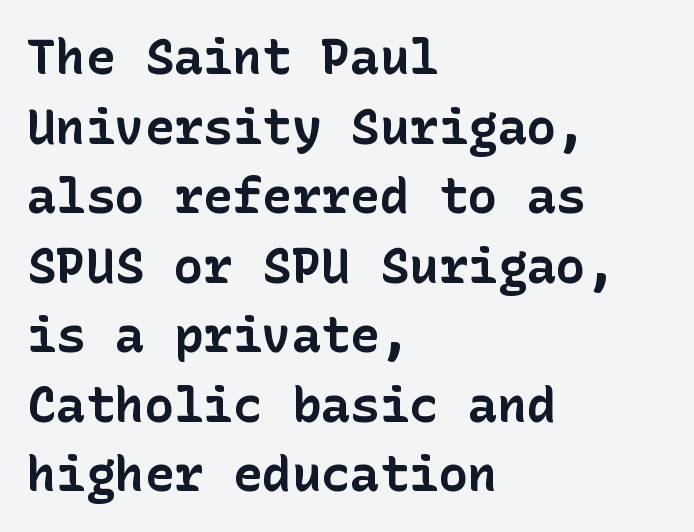
Q: Is the text bold? A: Yes.
Q: Is the text italic (slanted)? A: No, it is upright.
Q: Is the typeface a serif or a sans-serif typeface? A: Sans-serif.
Q: Is the text underlined? A: No.
Q: How is the paragraph aligned? A: Left-aligned.
Q: Is the spacing between letters normal or unusually wide? A: Normal.
Q: Is the spacing between lines tight, normal or loose? A: Normal.
Q: Width (condensed, normal, or wide)? A: Normal.
Q: Stroke contrast? A: Low.
Q: x-height? A: Medium.
